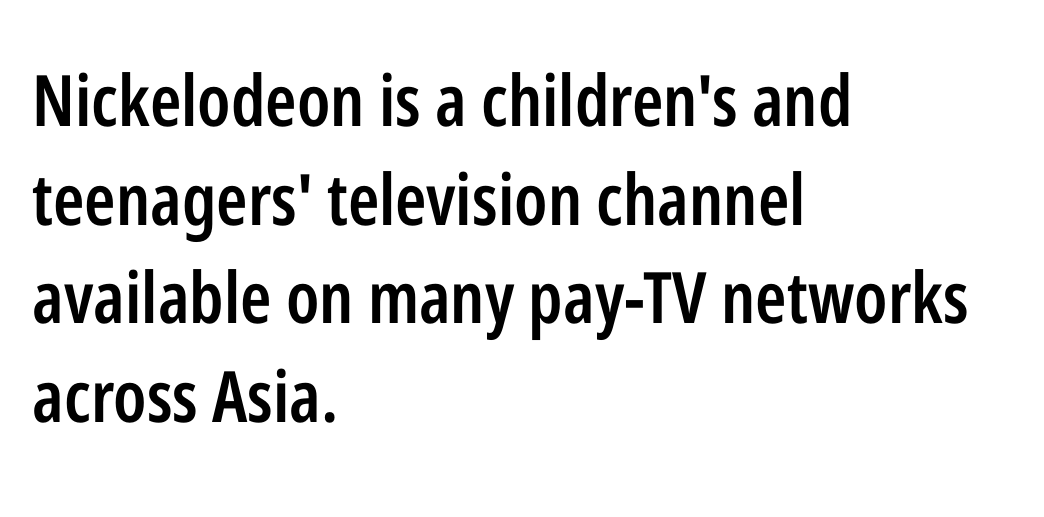
The image shows 71 px semibold, condensed sans-serif type, upright; set left-aligned, normal line spacing (1.39x), normal letter spacing, not underlined; low stroke contrast and a medium x-height.
